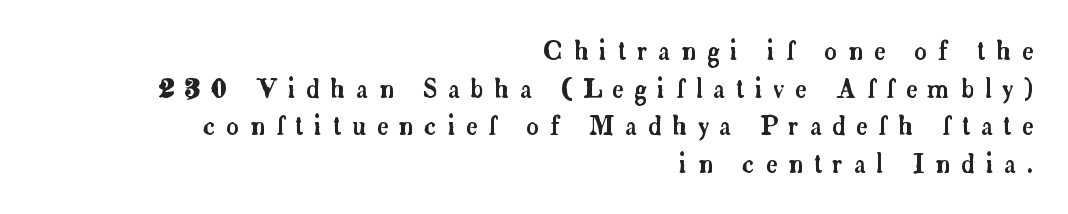
The image shows 25 px text type, upright; set right-aligned, normal line spacing (1.51x), unusually wide letter spacing (+0.43 em), not underlined.
